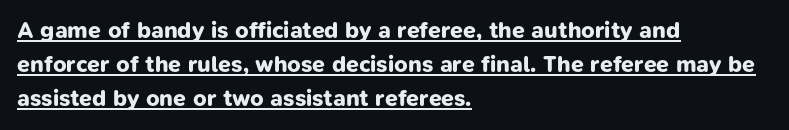
Q: Is the text bold? A: Yes.
Q: Is the text underlined? A: Yes.
Q: How is the paragraph aligned? A: Left-aligned.
Q: Is the spacing between letters normal or unusually wide? A: Normal.
Q: Is the spacing between lines tight, normal or loose? A: Normal.
